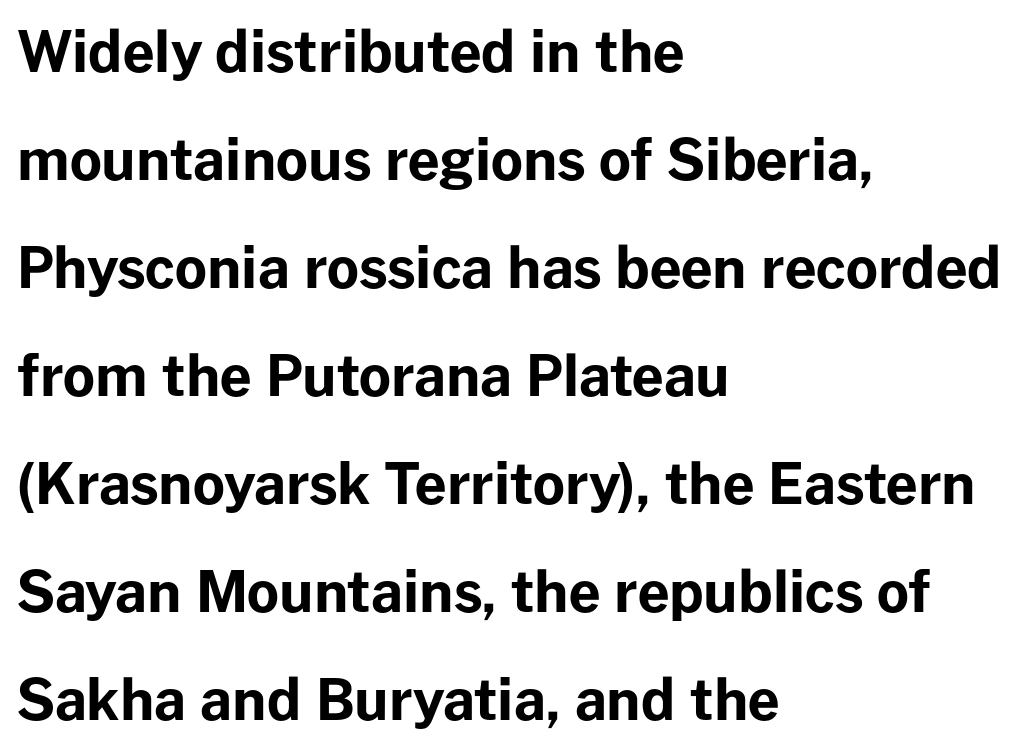
The image shows 56 px bold sans-serif type, upright; set left-aligned, loose line spacing (1.93x), normal letter spacing, not underlined; low stroke contrast and a medium x-height.
